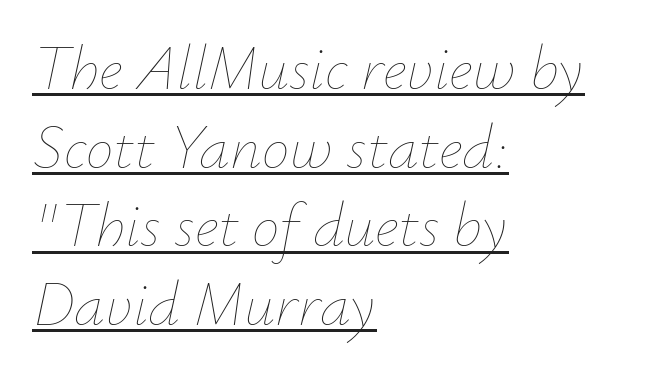
Q: Is the text bold? A: No.
Q: Is the text italic (slanted)? A: Yes, it leans right by about 12 degrees.
Q: Is the text underlined? A: Yes.
Q: How is the paragraph aligned? A: Left-aligned.
Q: Is the spacing between letters normal or unusually wide? A: Normal.
Q: Is the spacing between lines tight, normal or loose? A: Normal.
Q: Width (condensed, normal, or wide)? A: Normal.
Q: Stroke contrast? A: Low.
Q: x-height? A: Small.
Q: Monospaced? A: No.
